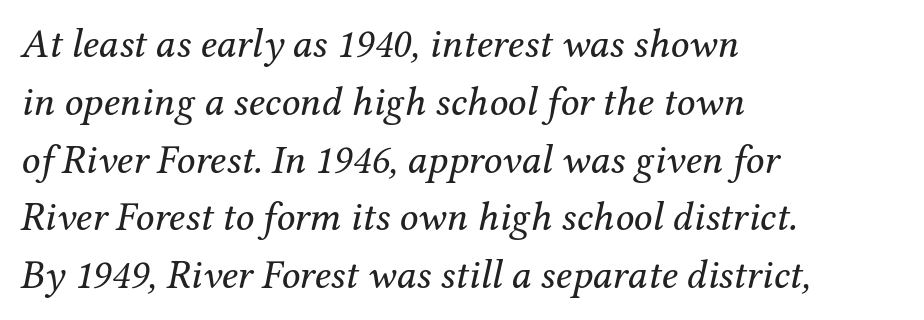
Each letter keeps its own natural width here, so spacing adapts to shape. This rendering features lettering with no underline. Line spacing here is normal. Quick note: italic. Letterform terminals end in serifs throughout the passage.
